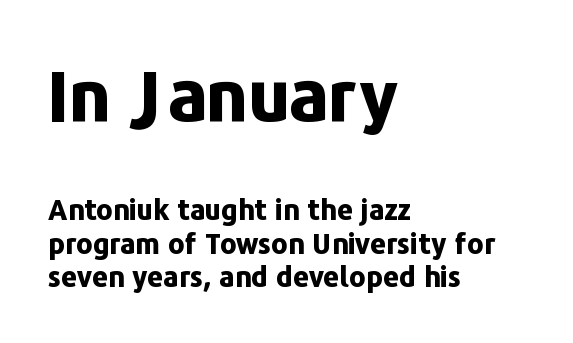
Q: Is the text bold? A: Yes.
Q: Is the text italic (slanted)? A: No, it is upright.
Q: Is the typeface a serif or a sans-serif typeface? A: Sans-serif.
Q: Is the text underlined? A: No.
Q: How is the paragraph aligned? A: Left-aligned.
Q: Is the spacing between letters normal or unusually wide? A: Normal.
Q: Which block of text is set in a larger size, the first (top) or the second (bottom)? A: The first (top) one.
Q: Width (condensed, normal, or wide)? A: Normal.
Q: Stroke contrast? A: Low.
Q: x-height? A: Medium.
Q: Monospaced? A: No.
